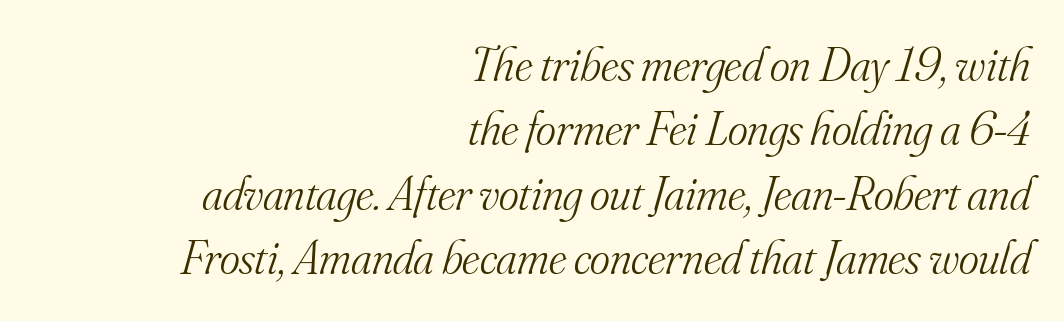
The characters are drawn with everyday or finer stroke widths. The glyphs are unaccompanied by any horizontal stroke below them. Serifs: yes, visible at the terminals of the letterforms. Regular leading.
